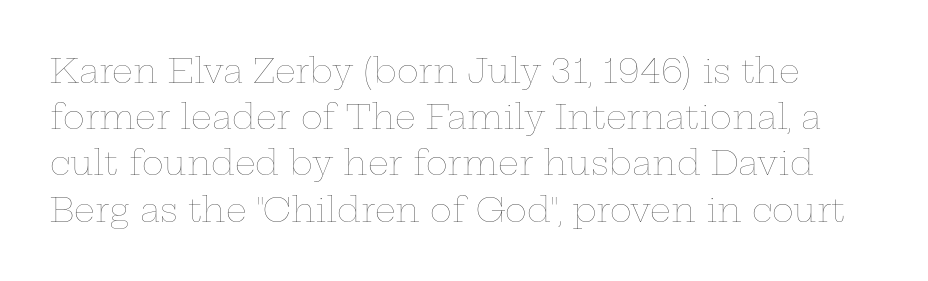
Q: Is the text bold? A: No.
Q: Is the text italic (slanted)? A: No, it is upright.
Q: Is the text underlined? A: No.
Q: Is the spacing between letters normal or unusually wide? A: Normal.
Q: Is the spacing between lines tight, normal or loose? A: Normal.
Q: Width (condensed, normal, or wide)? A: Wide.
Q: Stroke contrast? A: Low.
Q: x-height? A: Medium.
Q: Monospaced? A: No.
